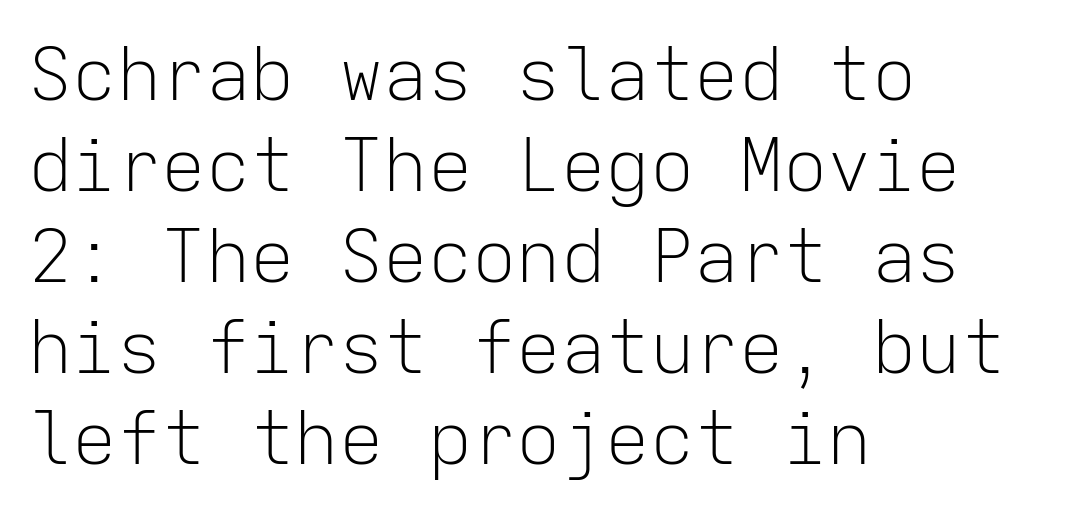
{"serif": "no", "italic": "no", "bold": "no", "weight": "light", "width": "normal", "stroke_contrast": "low", "x_height": "medium", "monospaced": "yes", "underline": "no", "align": "left", "line_spacing_ratio": 1.23, "letter_spacing": "normal", "letter_spacing_em": 0.0, "glyph_px": 74}
